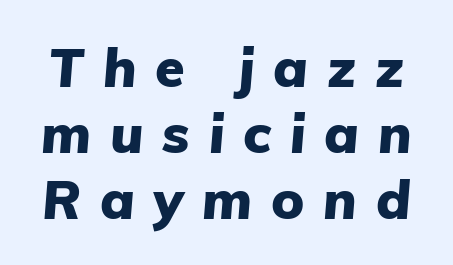
Q: Is the text bold? A: Yes.
Q: Is the text italic (slanted)? A: Yes, it leans right by about 5 degrees.
Q: Is the text underlined? A: No.
Q: Is the spacing between letters normal or unusually wide? A: Unusually wide.
Q: Width (condensed, normal, or wide)? A: Normal.
Q: Stroke contrast? A: Low.
Q: x-height? A: Medium.
Q: Monospaced? A: No.
